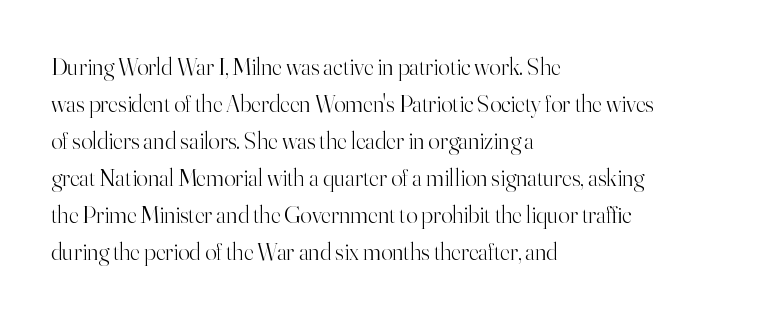
Vertical strokes here are truly vertical. Every row of glyphs begins at an identical x-position on the left. Between one letter and the next there's only the usual sliver of space. Only glyphs here, with clear space below each row.
